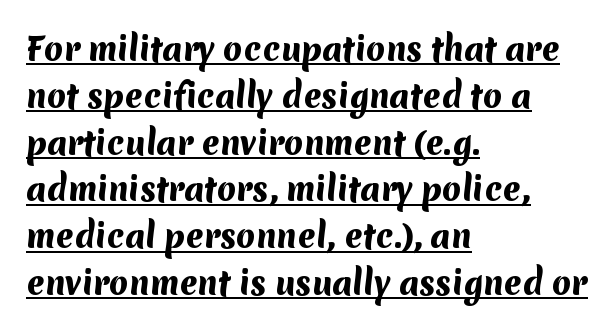
How heavy is the stroke? Heavy — this is a bold. Notice how the passage keeps a crisp vertical edge on the left only. Horizontal bands of white between lines are of average thickness. Looks like regular typesetting: each glyph gets only the width it needs.
